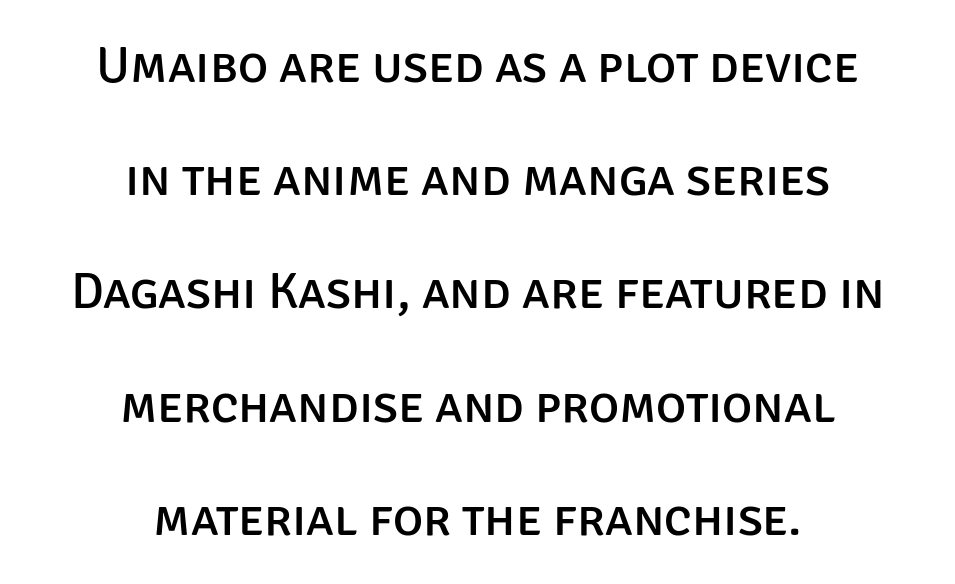
The image shows 51 px sans-serif type, upright; set centered, loose line spacing (2.22x), normal letter spacing, not underlined; low stroke contrast and a large x-height.
